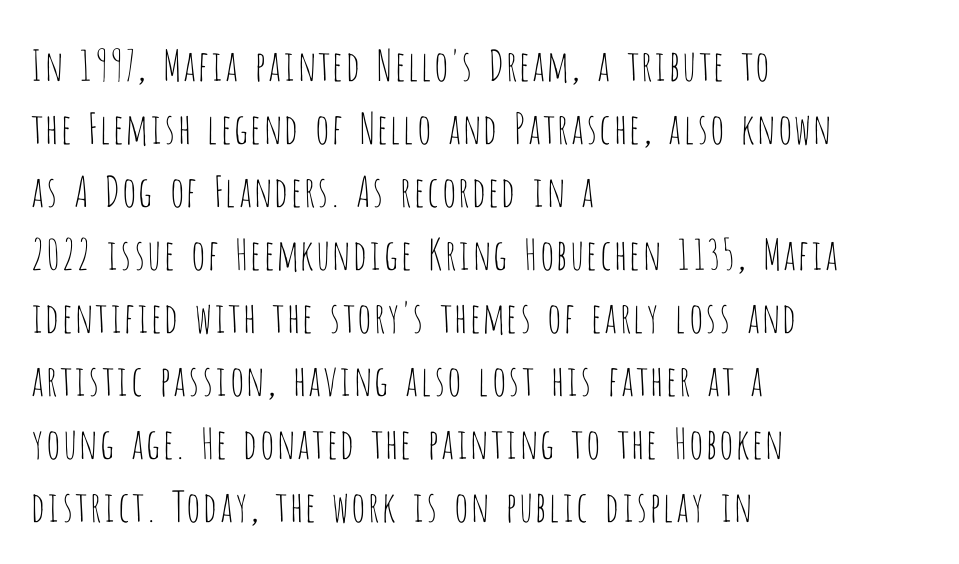
{"serif": "no", "italic": "no", "bold": "no", "weight": "thin", "width": "condensed", "stroke_contrast": "low", "x_height": "large", "monospaced": "no", "underline": "no", "align": "left", "line_spacing": "normal", "line_spacing_ratio": 1.5, "letter_spacing": "normal", "letter_spacing_em": 0.0, "glyph_px": 42}
